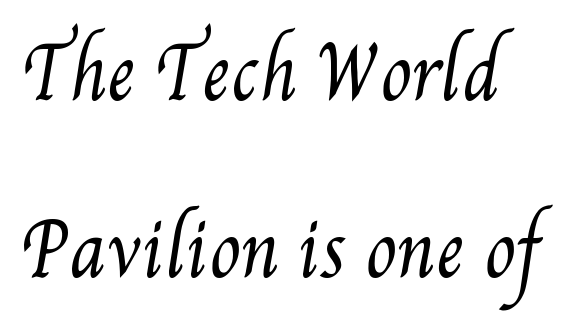
Words appear dense and cohesive because spacing is normal. Just letters on the line, the space beneath them empty. Stems and bowls with no extra thickness — not bold. A great deal of white space separates one row of letters from the next. Note the varied advance widths — an 'i' is clearly narrower than an 'm'.
